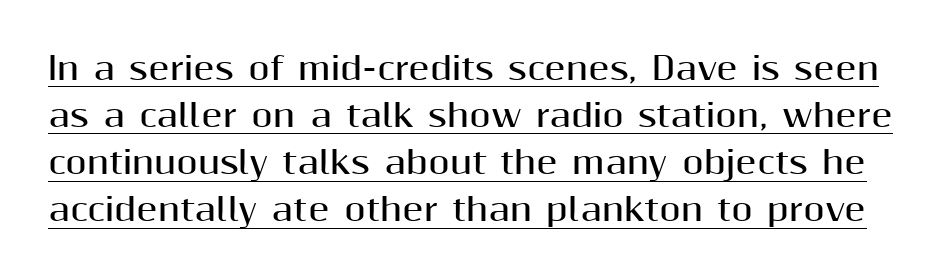
Q: Is the text bold? A: Yes.
Q: Is the text italic (slanted)? A: No, it is upright.
Q: Is the typeface a serif or a sans-serif typeface? A: Sans-serif.
Q: Is the text underlined? A: Yes.
Q: Is the spacing between letters normal or unusually wide? A: Normal.
Q: Is the spacing between lines tight, normal or loose? A: Normal.
Q: Width (condensed, normal, or wide)? A: Normal.
Q: Stroke contrast? A: Medium.
Q: x-height? A: Medium.
Q: Monospaced? A: No.
